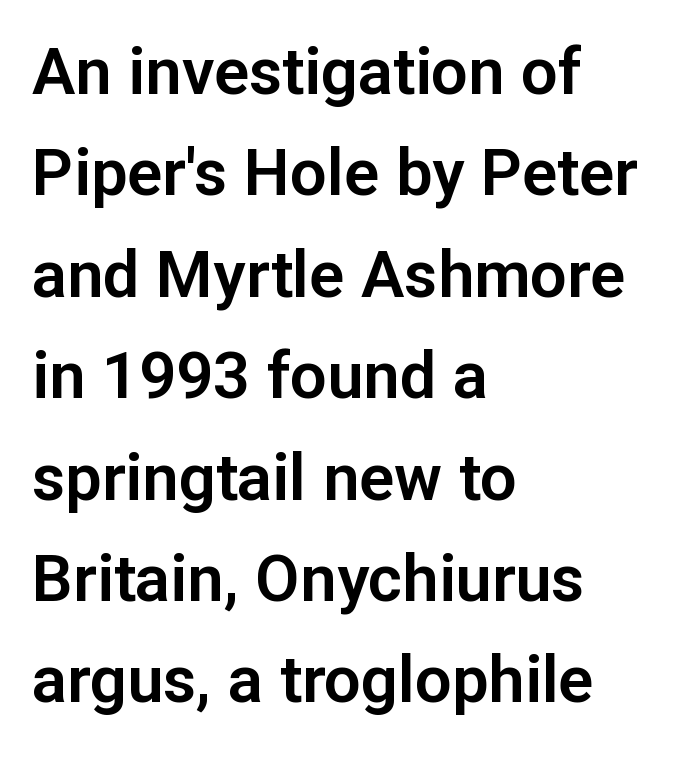
{"serif": "no", "italic": "no", "width": "normal", "stroke_contrast": "low", "x_height": "medium", "monospaced": "no", "underline": "no", "align": "left", "line_spacing": "normal", "line_spacing_ratio": 1.56, "letter_spacing": "normal", "letter_spacing_em": 0.0, "glyph_px": 65}
